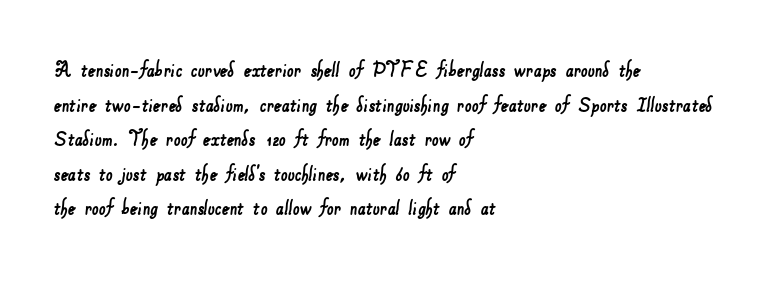
This sample uses plain, unmodified letter spacing. The text block is weighted toward the left margin, trailing off unevenly rightward. Letters rest on an invisible, unmarked baseline. Does the leading feel generous? No, just average.
